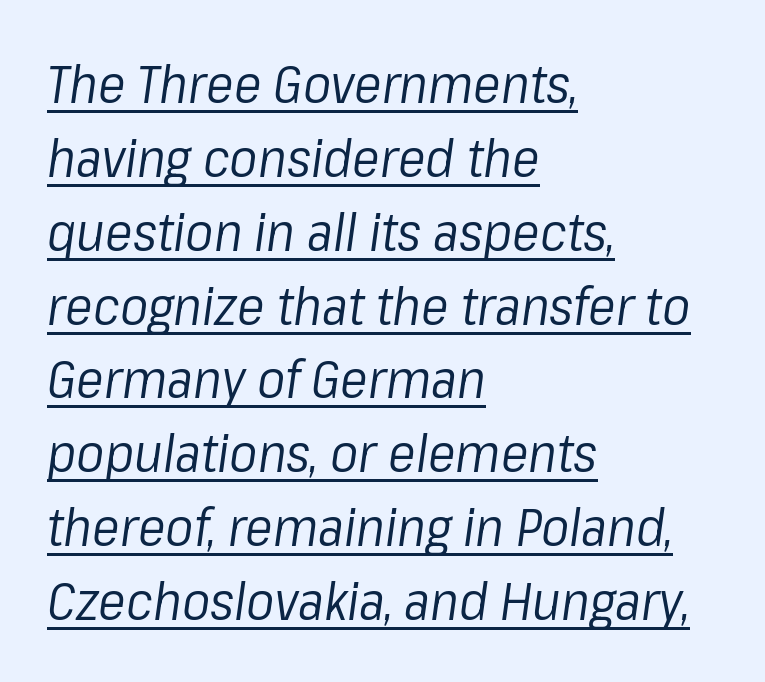
The image shows 52 px regular-weight type, italic (leaning right); set left-aligned, normal line spacing (1.42x), normal letter spacing, underlined; low stroke contrast and a medium x-height.
